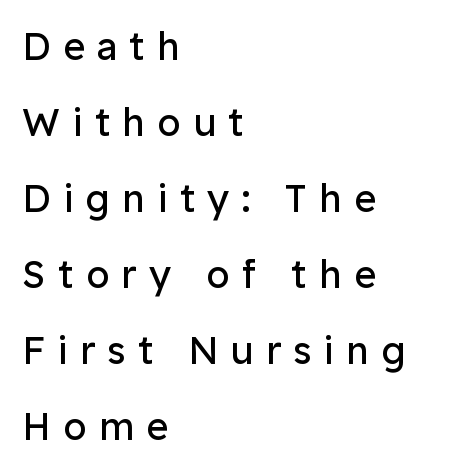
{"serif": "no", "italic": "no", "bold": "no", "weight": "regular", "width": "normal", "stroke_contrast": "low", "x_height": "medium", "monospaced": "no", "underline": "no", "align": "left", "line_spacing": "loose", "line_spacing_ratio": 2.0, "letter_spacing": "wide", "letter_spacing_em": 0.32, "glyph_px": 38}
